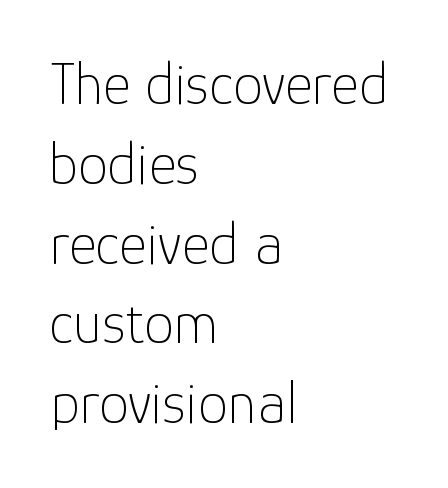
Q: Is the text bold? A: No.
Q: Is the text italic (slanted)? A: No, it is upright.
Q: Is the typeface a serif or a sans-serif typeface? A: Sans-serif.
Q: Is the text underlined? A: No.
Q: How is the paragraph aligned? A: Left-aligned.
Q: Is the spacing between letters normal or unusually wide? A: Normal.
Q: Is the spacing between lines tight, normal or loose? A: Normal.
Q: Width (condensed, normal, or wide)? A: Normal.
Q: Stroke contrast? A: Low.
Q: x-height? A: Medium.
Q: Monospaced? A: No.
